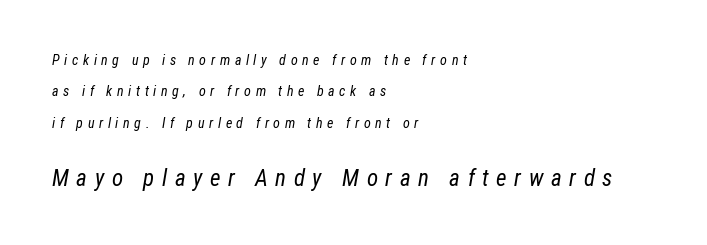
Only glyphs here, with clear space below each row. The strokes are not fattened; the text isn't bold. This layout puts the modest block above and the oversized block below. Between one letter and the next there's a generous, obvious gap. Summary of vertical rhythm: relaxed, with wide interline spacing.
